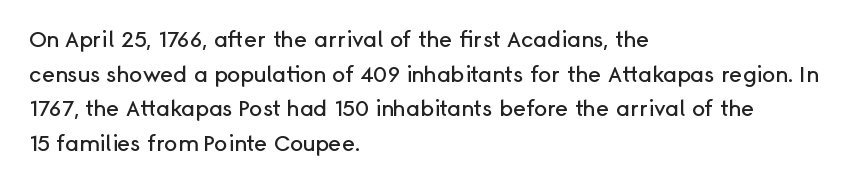
Q: Is the text italic (slanted)? A: No, it is upright.
Q: Is the text underlined? A: No.
Q: How is the paragraph aligned? A: Left-aligned.
Q: Is the spacing between letters normal or unusually wide? A: Normal.
Q: Is the spacing between lines tight, normal or loose? A: Normal.
